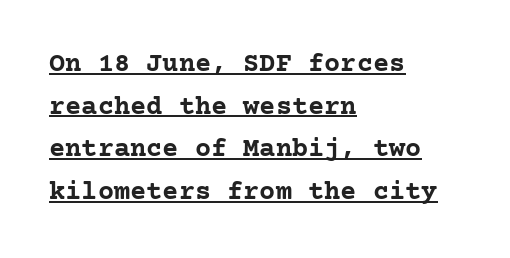
The image shows 27 px bold type, upright; set left-aligned, normal line spacing (1.58x), normal letter spacing, underlined.
